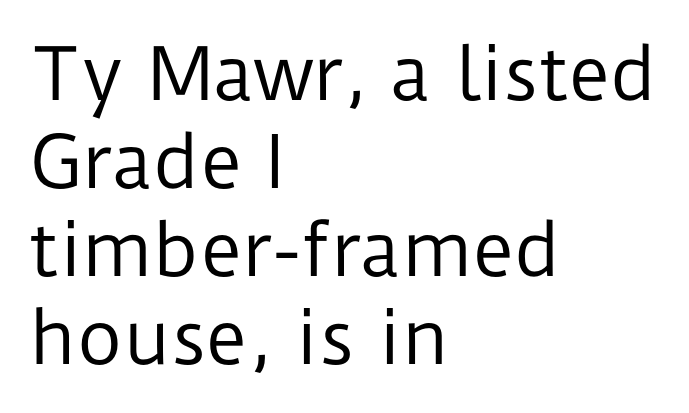
The image shows 71 px regular-weight sans-serif type, upright; set left-aligned, line spacing 1.24x, normal letter spacing, not underlined; low stroke contrast and a medium x-height.
